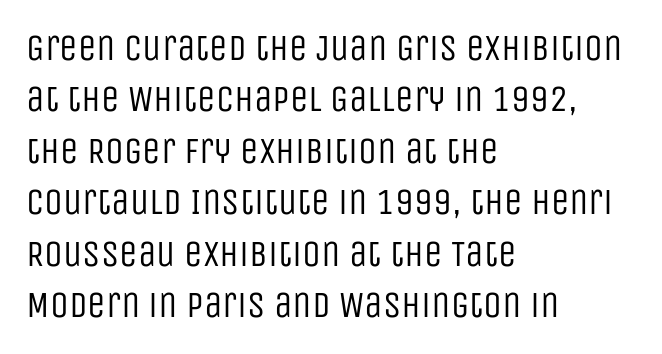
The strokes carry an ordinary text weight at most. Unmarked baselines from the first word to the last. Each word holds together tightly as a unit, with standard inter-letter gaps. Grotesque or geometric, the face here clearly has no serifs. The text block is weighted toward the left margin, trailing off unevenly rightward. The letters stand straight up with perfectly vertical stems.
